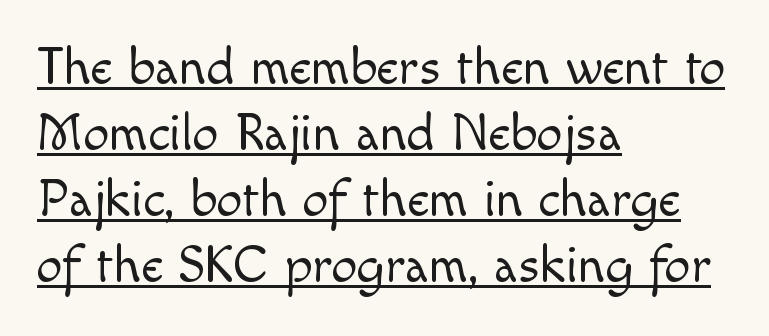
Q: Is the text bold? A: No.
Q: Is the text italic (slanted)? A: No, it is upright.
Q: Is the typeface a serif or a sans-serif typeface? A: Sans-serif.
Q: Is the text underlined? A: Yes.
Q: How is the paragraph aligned? A: Left-aligned.
Q: Is the spacing between letters normal or unusually wide? A: Normal.
Q: Is the spacing between lines tight, normal or loose? A: Normal.
Q: Width (condensed, normal, or wide)? A: Normal.
Q: x-height? A: Small.
Q: Monospaced? A: No.
